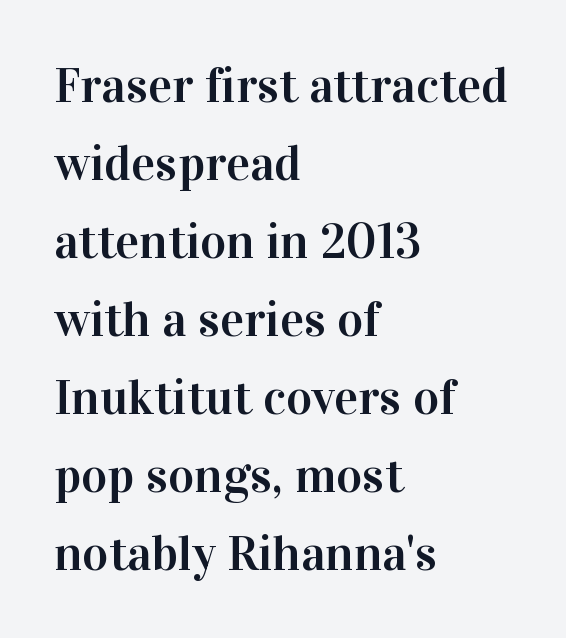
Type without underlining. Regarding serifs, this sample has them. The face used here is proportionally spaced, like ordinary book or web type. What stands out about the letter spacing? Nothing — it is the standard amount.
